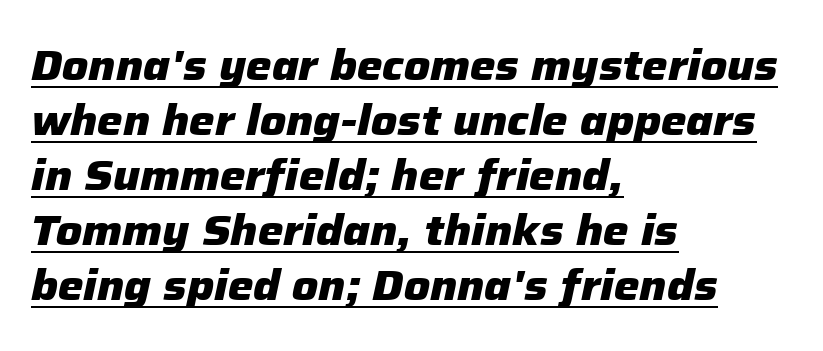
The lines are quadded left. Is this a fixed-width face? No — the glyphs have proportional, varying widths. Compared with typical body copy, the letter spacing here is the same. What decoration does the sample have? An underline. Whoever set this chose a conventional vertical rhythm. Pretty heavy lettering here — definitely bold.
